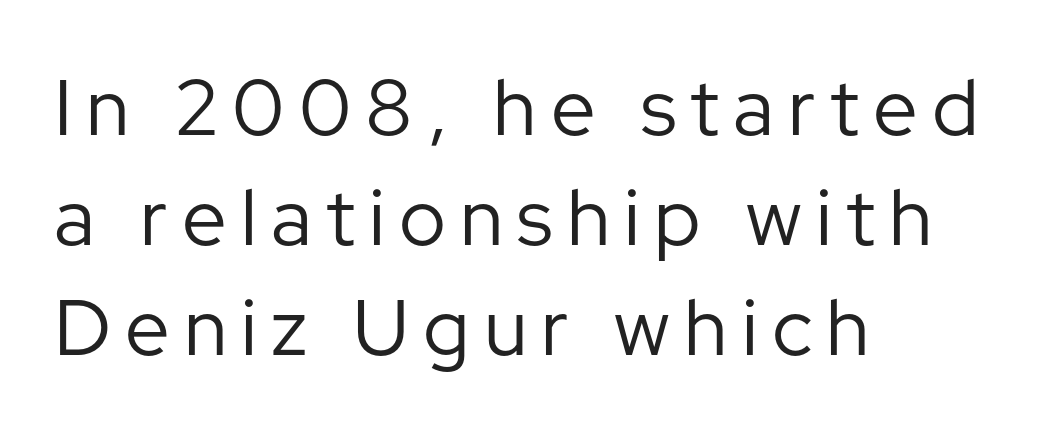
The image shows 79 px regular-weight sans-serif type, upright; set left-aligned, normal line spacing (1.39x), not underlined; low stroke contrast and a medium x-height.
